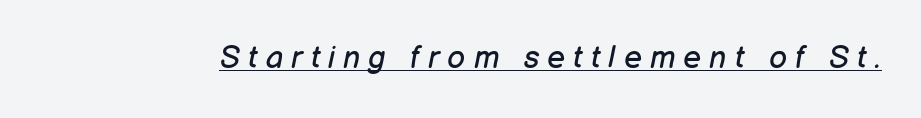
Q: Is the text bold? A: No.
Q: Is the text italic (slanted)? A: Yes, it leans right by about 12 degrees.
Q: Is the text underlined? A: Yes.
Q: Is the spacing between letters normal or unusually wide? A: Unusually wide.
Q: Width (condensed, normal, or wide)? A: Normal.
Q: Stroke contrast? A: Low.
Q: x-height? A: Medium.
Q: Monospaced? A: No.
